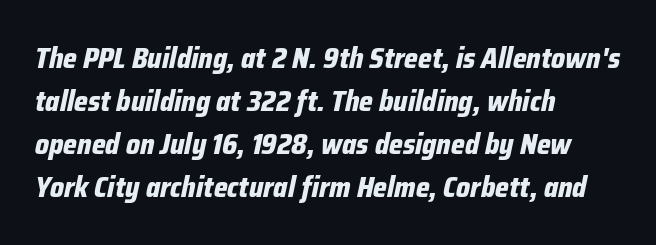
The glyphs look as if they've been sheared to an angle. Notice how the passage keeps a crisp vertical edge on the left only. Honestly, the row spacing looks completely unremarkable. The letters advance in unequal steps, a hallmark of proportional type. Look at the tracking — it's just the regular setting, nothing added. Typographic density is high because the face is bold.
